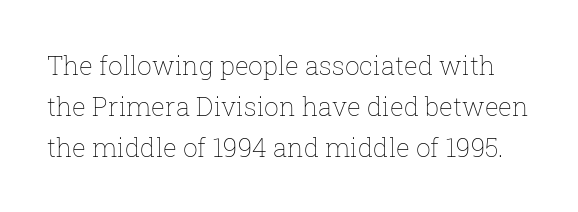
The image shows 26 px text type, upright; set normal line spacing (1.57x), normal letter spacing, not underlined.
